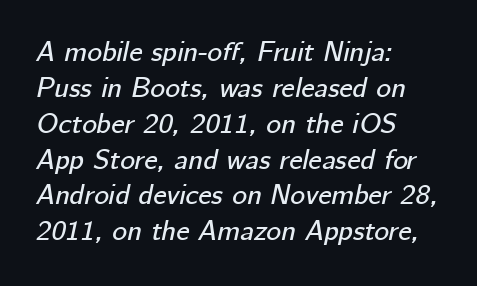
The image shows 28 px text type, italic (leaning right); set left-aligned, normal line spacing (1.28x), normal letter spacing, not underlined; low stroke contrast and a medium x-height.
